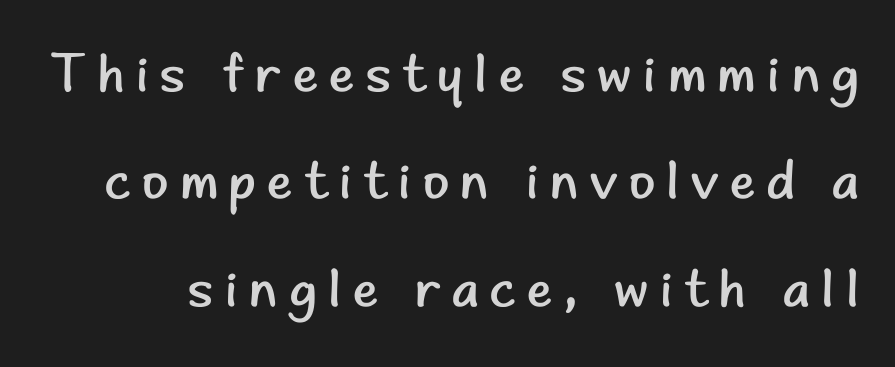
{"serif": "no", "italic": "no", "bold": "no", "weight": "regular", "width": "normal", "stroke_contrast": "low", "x_height": "small", "monospaced": "no", "underline": "no", "line_spacing": "loose", "line_spacing_ratio": 1.99, "letter_spacing": "wide", "letter_spacing_em": 0.21, "glyph_px": 54}
